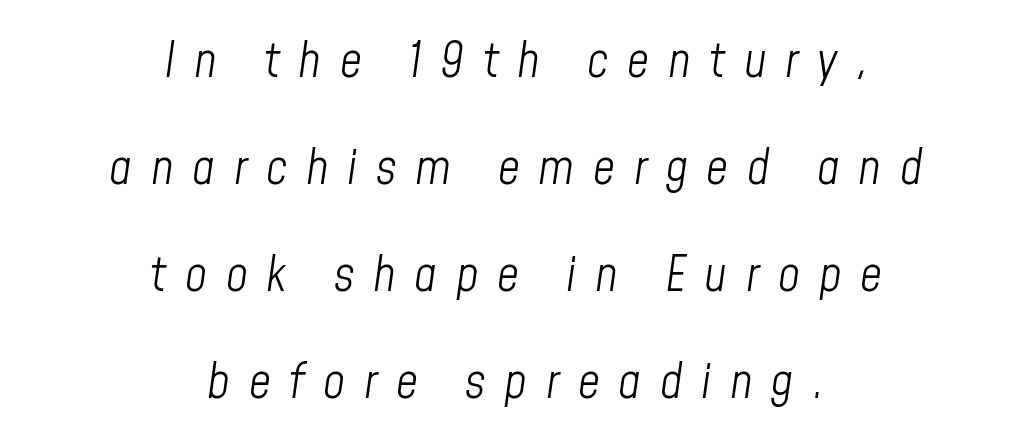
The image shows 48 px light, condensed type, italic (leaning right); set centered, loose line spacing (2.23x), unusually wide letter spacing (+0.39 em), not underlined; low stroke contrast and a medium x-height.
